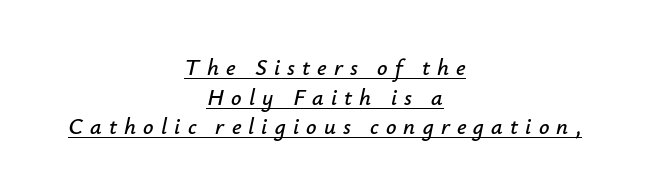
{"italic": "yes", "lean": "right", "slant_degrees": 12, "underline": "yes", "align": "center", "line_spacing": "normal", "line_spacing_ratio": 1.29, "letter_spacing": "wide", "letter_spacing_em": 0.31, "glyph_px": 23}
